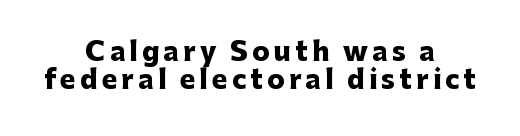
Q: Is the text bold? A: Yes.
Q: Is the text italic (slanted)? A: No, it is upright.
Q: Is the text underlined? A: No.
Q: How is the paragraph aligned? A: Centered.
Q: Is the spacing between lines tight, normal or loose? A: Tight.
